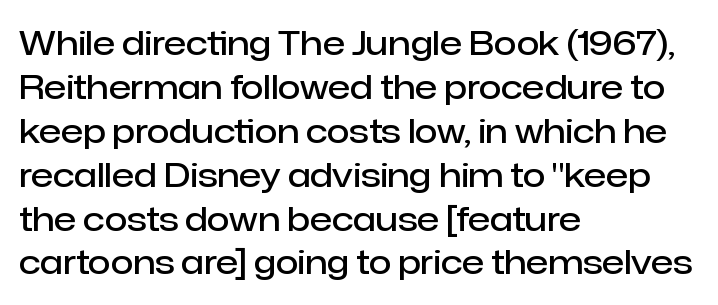
{"serif": "no", "italic": "no", "bold": "semi", "weight": "semibold", "width": "normal", "stroke_contrast": "low", "x_height": "medium", "monospaced": "no", "underline": "no", "align": "left", "line_spacing": "normal", "line_spacing_ratio": 1.33, "letter_spacing": "normal", "letter_spacing_em": 0.0, "glyph_px": 33}
